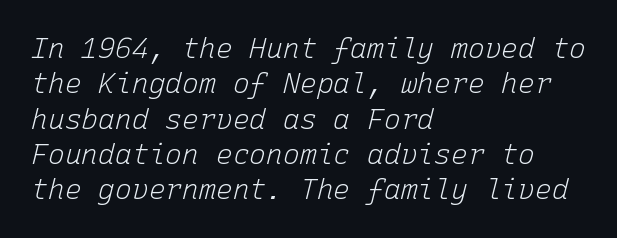
The image shows 28 px light type, italic (leaning right), monospaced; set left-aligned, normal line spacing (1.26x), normal letter spacing, not underlined; low stroke contrast and a medium x-height.
